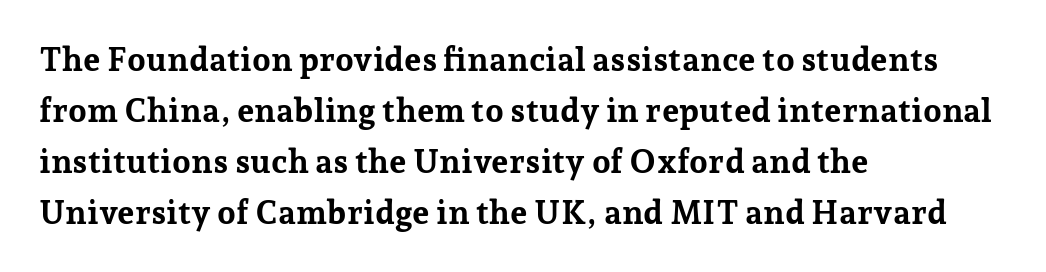
{"serif": "yes", "italic": "no", "bold": "yes", "weight": "bold", "width": "normal", "stroke_contrast": "low", "x_height": "medium", "monospaced": "no", "underline": "no", "align": "left", "line_spacing": "normal", "line_spacing_ratio": 1.55, "letter_spacing": "normal", "letter_spacing_em": 0.0, "glyph_px": 33}
